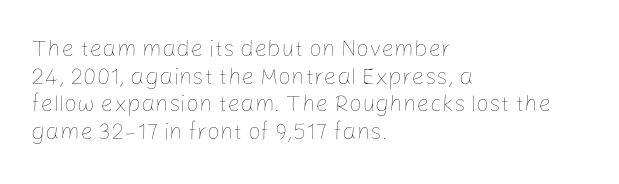
Q: Is the text bold? A: No.
Q: Is the text italic (slanted)? A: No, it is upright.
Q: Is the text underlined? A: No.
Q: How is the paragraph aligned? A: Left-aligned.
Q: Is the spacing between letters normal or unusually wide? A: Normal.
